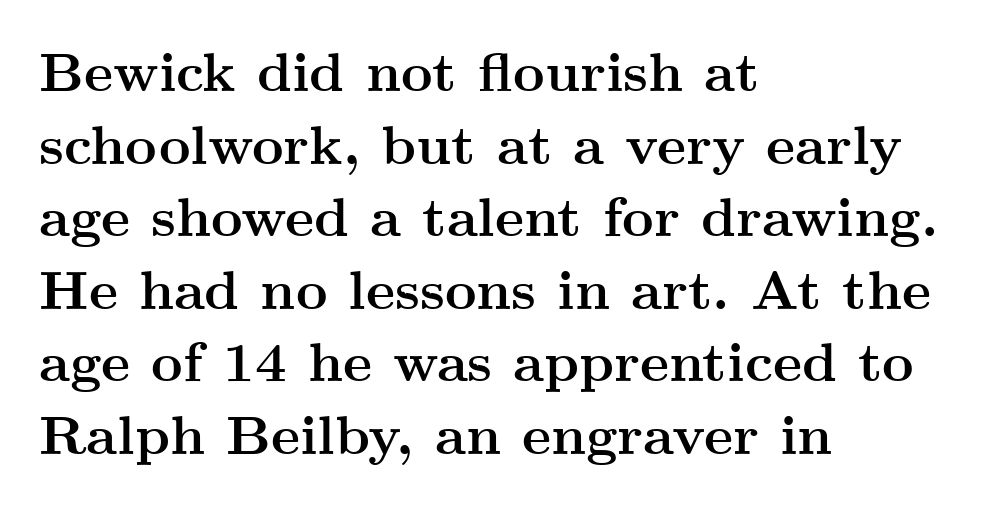
The image shows 55 px semibold, wide serif type, upright; set left-aligned, normal line spacing (1.32x), normal letter spacing, not underlined; medium stroke contrast and a small x-height.
